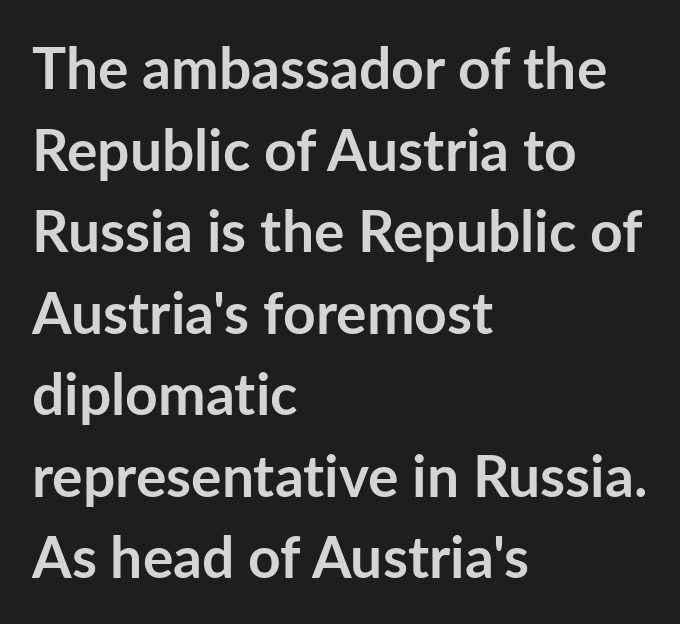
The image shows 57 px semibold sans-serif type, upright; set left-aligned, normal line spacing (1.43x), normal letter spacing, not underlined; low stroke contrast and a medium x-height.
